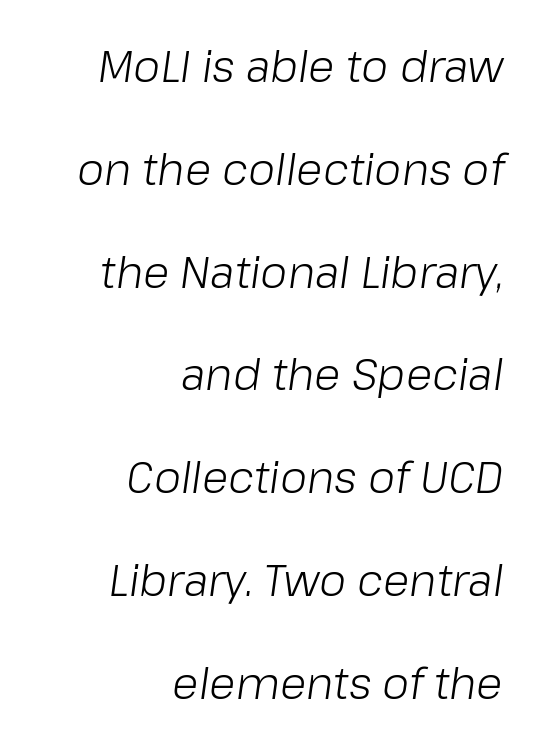
The image shows 43 px light type, italic (leaning right); set right-aligned, loose line spacing (2.39x), normal letter spacing, not underlined; low stroke contrast and a medium x-height.
